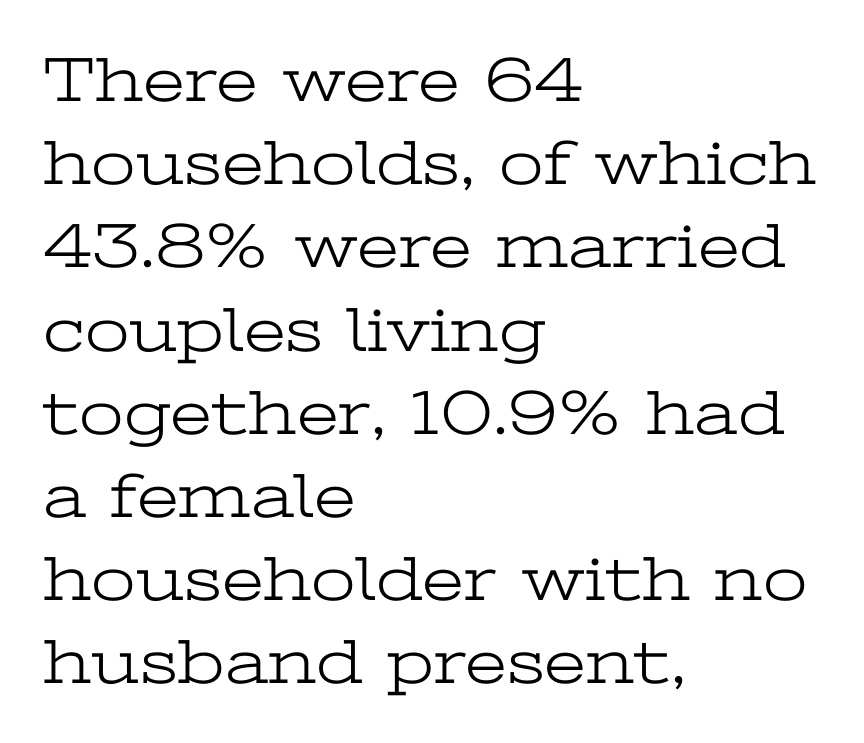
The image shows 64 px light, wide serif type, upright; set left-aligned, normal line spacing (1.3x), normal letter spacing, not underlined; low stroke contrast and a medium x-height.
